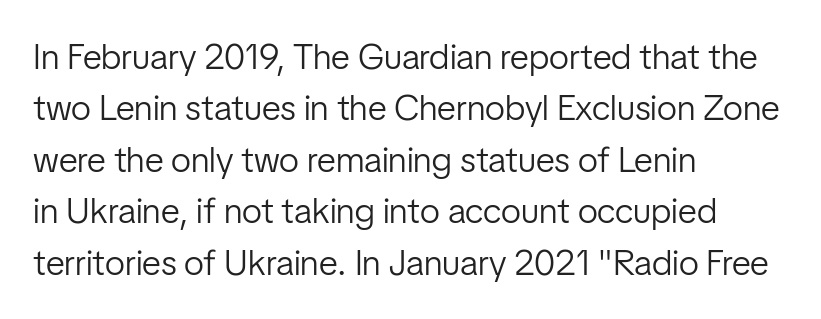
The image shows 36 px light, condensed sans-serif type, upright; set left-aligned, normal line spacing (1.43x), normal letter spacing, not underlined; low stroke contrast and a medium x-height.
